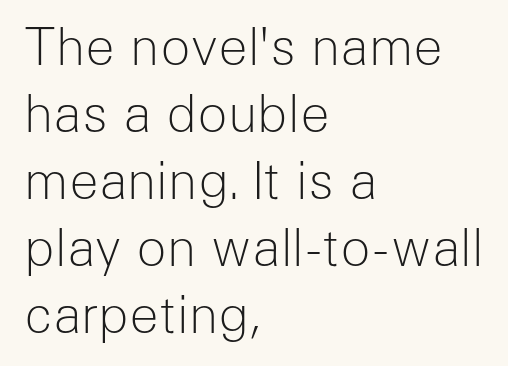
Q: Is the text bold? A: No.
Q: Is the text italic (slanted)? A: No, it is upright.
Q: Is the typeface a serif or a sans-serif typeface? A: Sans-serif.
Q: Is the text underlined? A: No.
Q: How is the paragraph aligned? A: Left-aligned.
Q: Is the spacing between letters normal or unusually wide? A: Normal.
Q: Is the spacing between lines tight, normal or loose? A: Normal.
Q: Width (condensed, normal, or wide)? A: Normal.
Q: Stroke contrast? A: Low.
Q: x-height? A: Medium.
Q: Monospaced? A: No.
